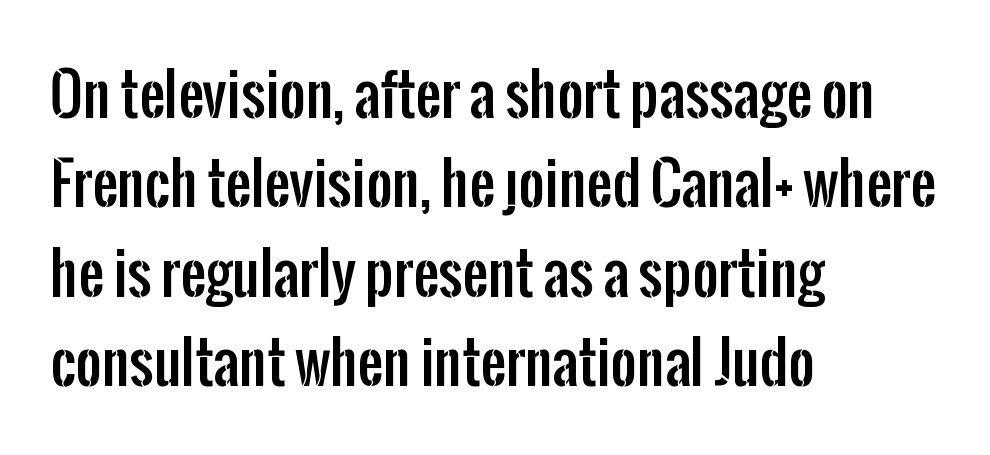
{"serif": "no", "italic": "no", "width": "condensed", "stroke_contrast": "low", "x_height": "medium", "monospaced": "no", "underline": "no", "align": "left", "line_spacing": "normal", "line_spacing_ratio": 1.57, "letter_spacing": "normal", "letter_spacing_em": 0.0, "glyph_px": 57}
